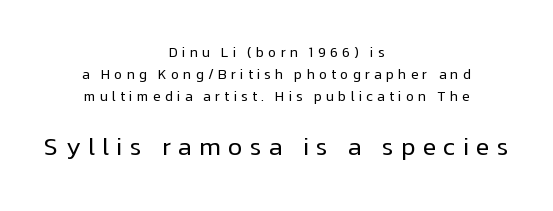
Q: Is the text bold? A: No.
Q: Is the text italic (slanted)? A: No, it is upright.
Q: Is the text underlined? A: No.
Q: How is the paragraph aligned? A: Centered.
Q: Is the spacing between letters normal or unusually wide? A: Unusually wide.
Q: Is the spacing between lines tight, normal or loose? A: Normal.
Q: Which block of text is set in a larger size, the first (top) or the second (bottom)? A: The second (bottom) one.
